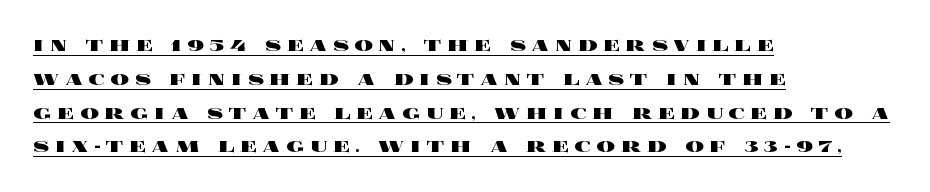
Q: Is the text bold? A: Yes.
Q: Is the text italic (slanted)? A: No, it is upright.
Q: Is the text underlined? A: Yes.
Q: How is the paragraph aligned? A: Left-aligned.
Q: Is the spacing between letters normal or unusually wide? A: Unusually wide.
Q: Is the spacing between lines tight, normal or loose? A: Normal.
